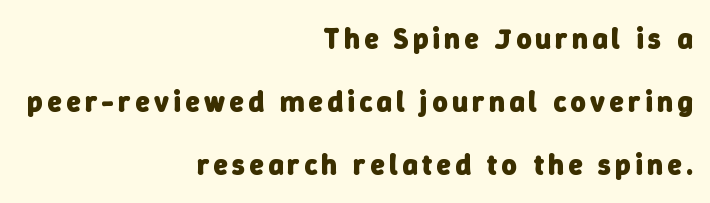
Here the designer chose a conventional face with non-uniform glyph widths. The face used here is a sans, in the tradition of grotesques and geometrics. Reading down the column, the eye jumps a long way to each next line. The glyphs have the mass of a bold cut.
